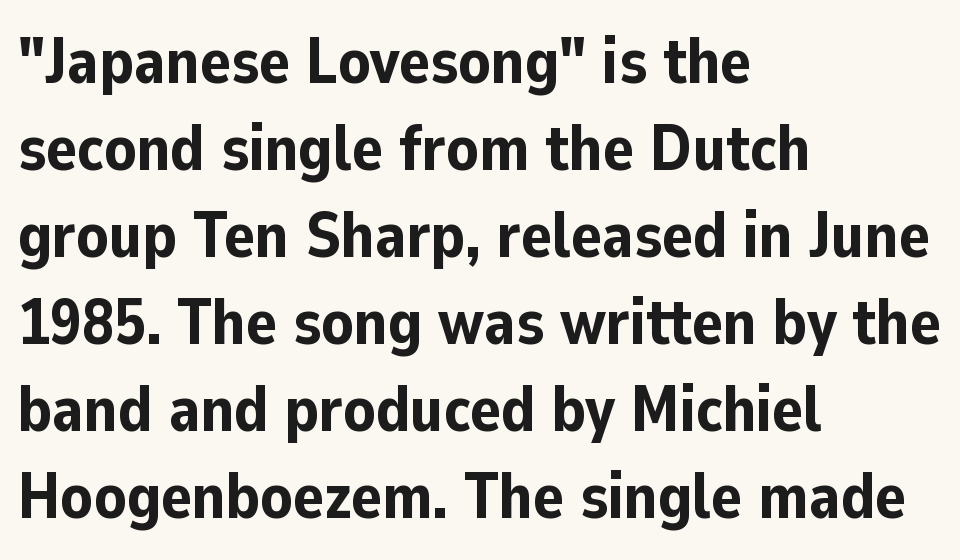
Q: Is the text bold? A: Yes.
Q: Is the text italic (slanted)? A: No, it is upright.
Q: Is the typeface a serif or a sans-serif typeface? A: Sans-serif.
Q: Is the text underlined? A: No.
Q: How is the paragraph aligned? A: Left-aligned.
Q: Is the spacing between letters normal or unusually wide? A: Normal.
Q: Is the spacing between lines tight, normal or loose? A: Normal.
Q: Width (condensed, normal, or wide)? A: Normal.
Q: Stroke contrast? A: Low.
Q: x-height? A: Medium.
Q: Monospaced? A: No.
